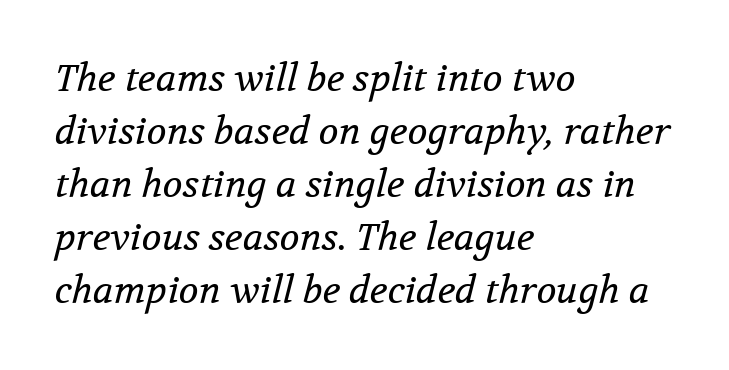
Q: Is the text bold? A: No.
Q: Is the text italic (slanted)? A: Yes, it leans right by about 12 degrees.
Q: Is the typeface a serif or a sans-serif typeface? A: Serif.
Q: Is the text underlined? A: No.
Q: How is the paragraph aligned? A: Left-aligned.
Q: Is the spacing between letters normal or unusually wide? A: Normal.
Q: Is the spacing between lines tight, normal or loose? A: Normal.
Q: Width (condensed, normal, or wide)? A: Normal.
Q: Stroke contrast? A: Medium.
Q: x-height? A: Medium.
Q: Monospaced? A: No.
